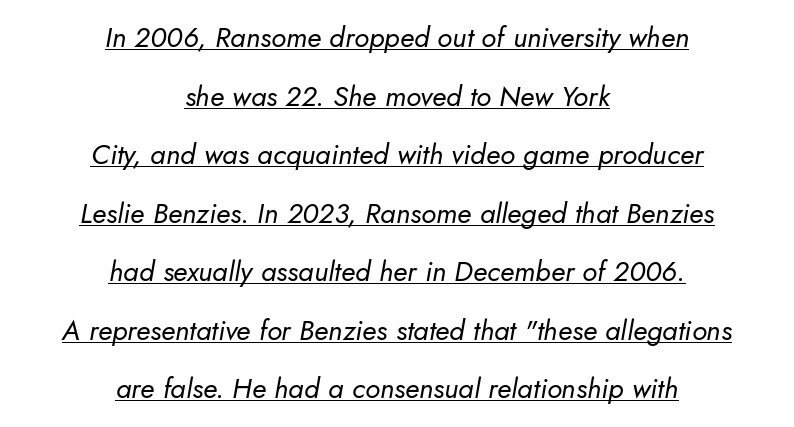
The image shows 28 px regular-weight type, italic (leaning right); set centered, loose line spacing (2.09x), normal letter spacing, underlined; low stroke contrast and a small x-height.
